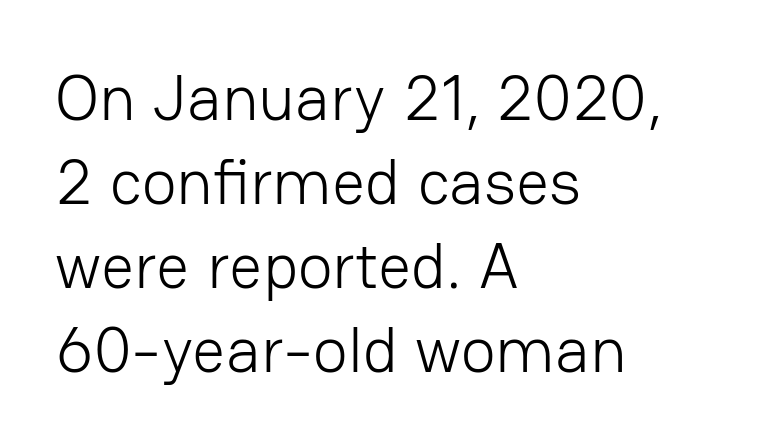
A typesetter would call this zero additional tracking. Every character sits straight up, as roman type does. Nothing heavy about these letters — not bold at all. The rendering uses a moderate line-height, typical for paragraphs. Character widths vary here, with narrow letters taking less room than wide ones.
